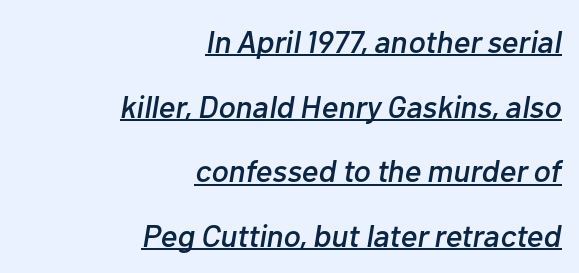
The image shows 32 px text type, italic (leaning right); set right-aligned, loose line spacing (2.02x), normal letter spacing, underlined; low stroke contrast and a medium x-height.
